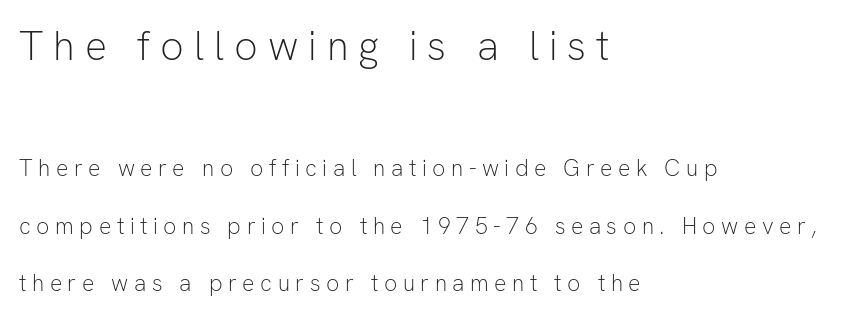
Nope, not italic — everything's standing straight. Proportional: the letters do not fall into vertical columns. Teacher's note: observe the even left margin — that is flush-left alignment. Spacing between characters has been opened up far beyond the box default. These two chunks differ in scale, with the top chunk taking the larger measure.
